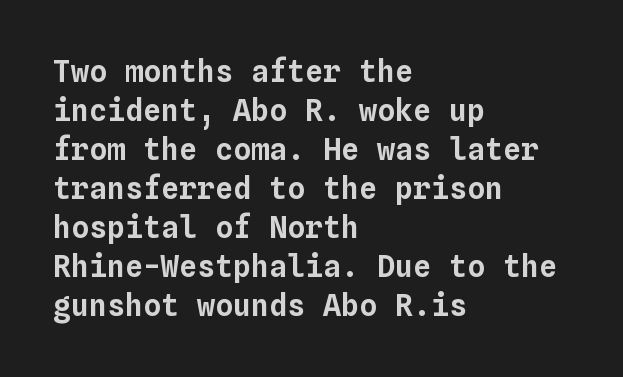
The image shows 30 px text type, upright, monospaced; set left-aligned, normal line spacing (1.3x), normal letter spacing, not underlined; low stroke contrast and a medium x-height.
